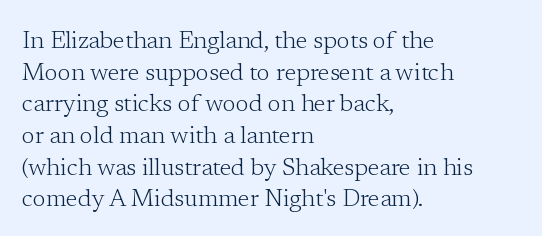
Leftover space on each line is placed entirely after the last word. The typesetting does not lean heavy: it is not bold. Honestly, the letter spacing is just normal — you wouldn't notice it. Underline: absent. If you drew a line through each stem, it would be perfectly vertical.
